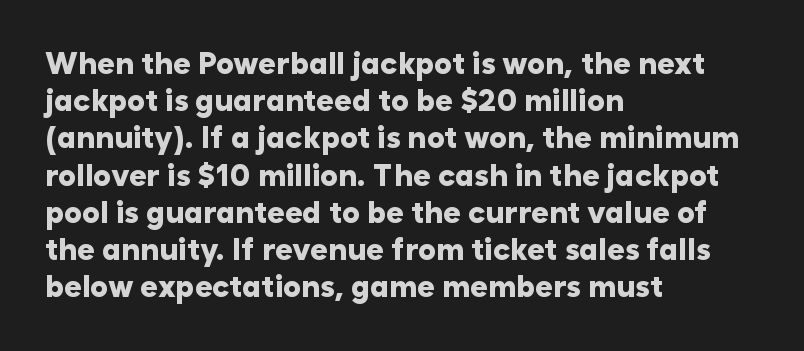
{"serif": "no", "italic": "no", "bold": "yes", "weight": "heavy", "width": "normal", "stroke_contrast": "low", "x_height": "medium", "monospaced": "no", "underline": "no", "align": "left", "line_spacing_ratio": 1.24, "letter_spacing": "normal", "letter_spacing_em": 0.0, "glyph_px": 30}
